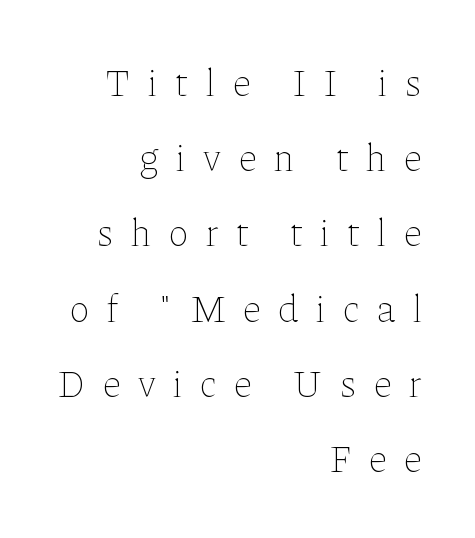
Q: Is the text bold? A: No.
Q: Is the text italic (slanted)? A: No, it is upright.
Q: Is the text underlined? A: No.
Q: How is the paragraph aligned? A: Right-aligned.
Q: Is the spacing between letters normal or unusually wide? A: Unusually wide.
Q: Is the spacing between lines tight, normal or loose? A: Loose.
Q: Width (condensed, normal, or wide)? A: Normal.
Q: Stroke contrast? A: Low.
Q: x-height? A: Medium.
Q: Monospaced? A: No.
